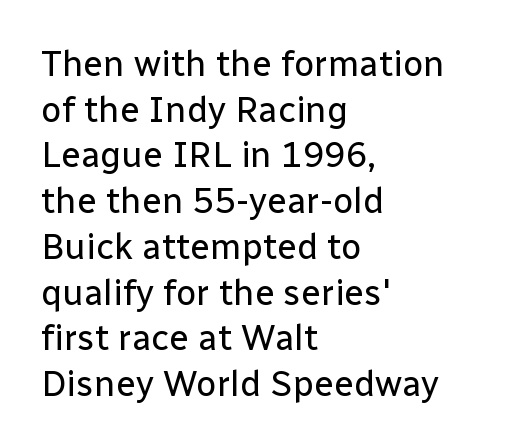
This is roman type, the default non-slanted kind. The tracking reads as untouched default to a designer's eye. Varying glyph widths throughout — classic text-font behaviour. Type without underlining. The lines in this sample share a left origin and differ only in where they stop.
